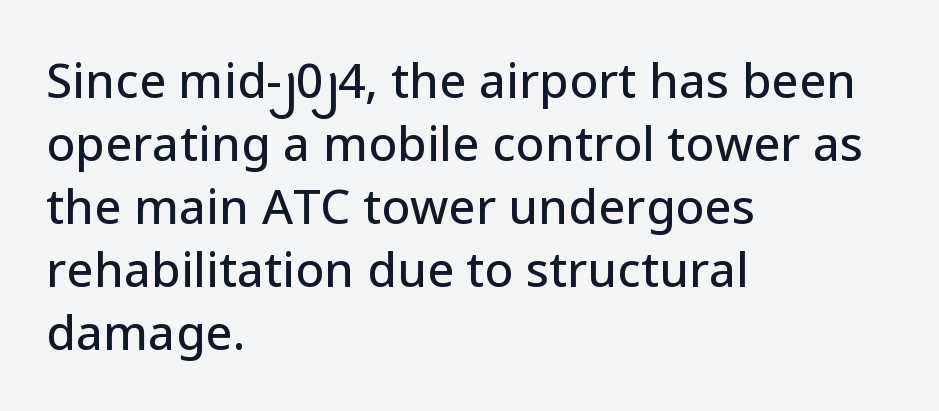
{"serif": "no", "italic": "no", "width": "normal", "stroke_contrast": "low", "x_height": "medium", "monospaced": "no", "underline": "no", "align": "left", "line_spacing": "normal", "line_spacing_ratio": 1.31, "letter_spacing": "normal", "letter_spacing_em": 0.0, "glyph_px": 48}
